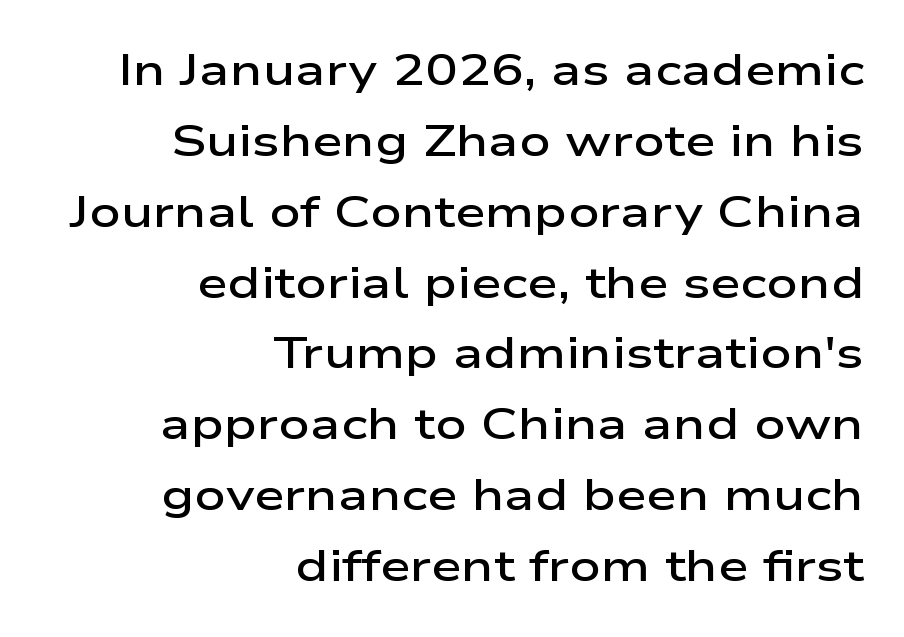
Q: Is the text bold? A: Semi-bold.
Q: Is the text italic (slanted)? A: No, it is upright.
Q: Is the typeface a serif or a sans-serif typeface? A: Sans-serif.
Q: Is the text underlined? A: No.
Q: How is the paragraph aligned? A: Right-aligned.
Q: Is the spacing between letters normal or unusually wide? A: Normal.
Q: Is the spacing between lines tight, normal or loose? A: Normal.
Q: Width (condensed, normal, or wide)? A: Wide.
Q: Stroke contrast? A: Low.
Q: x-height? A: Medium.
Q: Monospaced? A: No.
